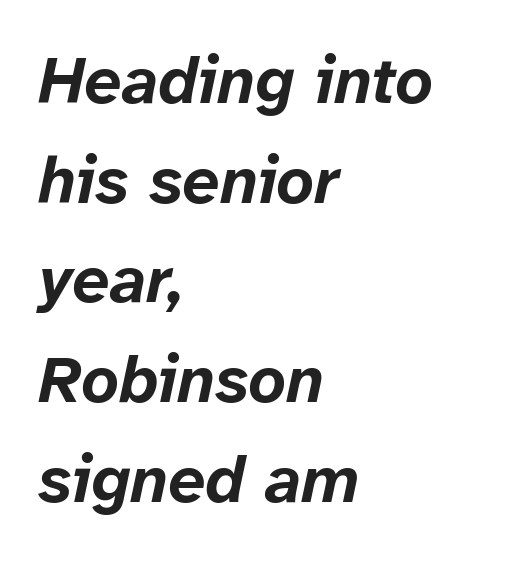
Q: Is the text bold? A: Yes.
Q: Is the text italic (slanted)? A: Yes, it leans right by about 12 degrees.
Q: Is the text underlined? A: No.
Q: How is the paragraph aligned? A: Left-aligned.
Q: Is the spacing between letters normal or unusually wide? A: Normal.
Q: Is the spacing between lines tight, normal or loose? A: Normal.
Q: Width (condensed, normal, or wide)? A: Normal.
Q: Stroke contrast? A: Low.
Q: x-height? A: Medium.
Q: Monospaced? A: No.
